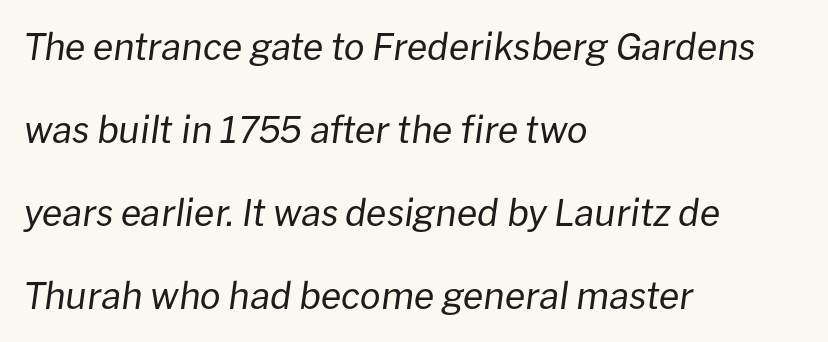
Q: Is the text bold? A: No.
Q: Is the text italic (slanted)? A: Yes, it leans right by about 8 degrees.
Q: Is the text underlined? A: No.
Q: How is the paragraph aligned? A: Left-aligned.
Q: Is the spacing between letters normal or unusually wide? A: Normal.
Q: Is the spacing between lines tight, normal or loose? A: Loose.
Q: Width (condensed, normal, or wide)? A: Normal.
Q: Stroke contrast? A: Low.
Q: x-height? A: Medium.
Q: Monospaced? A: No.
